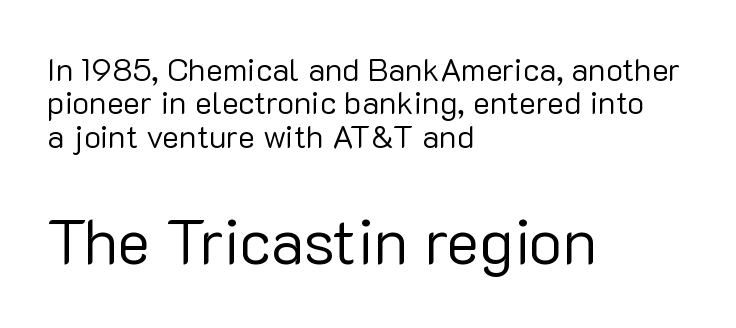
Q: Is the text bold? A: No.
Q: Is the text italic (slanted)? A: No, it is upright.
Q: Is the typeface a serif or a sans-serif typeface? A: Sans-serif.
Q: Is the text underlined? A: No.
Q: How is the paragraph aligned? A: Left-aligned.
Q: Is the spacing between letters normal or unusually wide? A: Normal.
Q: Is the spacing between lines tight, normal or loose? A: Tight.
Q: Which block of text is set in a larger size, the first (top) or the second (bottom)? A: The second (bottom) one.
Q: Width (condensed, normal, or wide)? A: Normal.
Q: Stroke contrast? A: Low.
Q: x-height? A: Medium.
Q: Monospaced? A: No.
